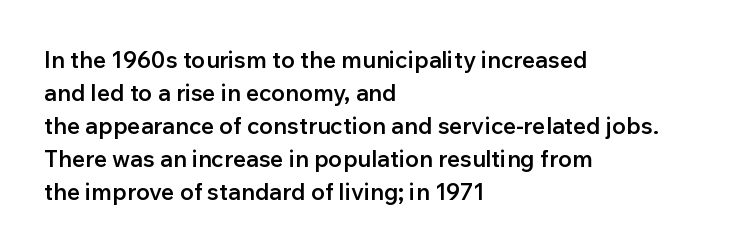
Q: Is the text bold? A: Semi-bold.
Q: Is the text italic (slanted)? A: No, it is upright.
Q: Is the text underlined? A: No.
Q: How is the paragraph aligned? A: Left-aligned.
Q: Is the spacing between letters normal or unusually wide? A: Normal.
Q: Is the spacing between lines tight, normal or loose? A: Normal.
